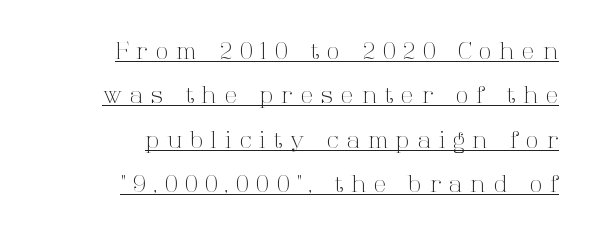
Q: Is the text bold? A: No.
Q: Is the text italic (slanted)? A: No, it is upright.
Q: Is the text underlined? A: Yes.
Q: How is the paragraph aligned? A: Right-aligned.
Q: Is the spacing between letters normal or unusually wide? A: Unusually wide.
Q: Is the spacing between lines tight, normal or loose? A: Loose.
